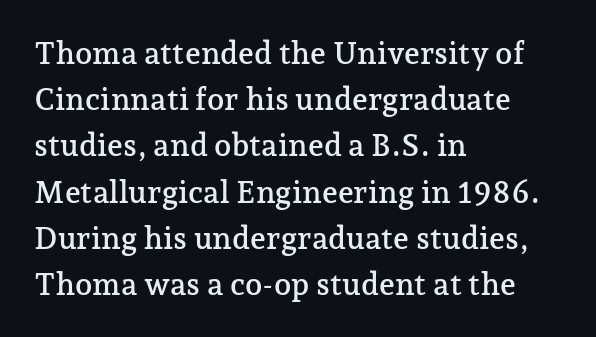
{"serif": "yes", "italic": "no", "width": "normal", "stroke_contrast": "low", "x_height": "medium", "monospaced": "no", "underline": "no", "align": "left", "line_spacing": "normal", "line_spacing_ratio": 1.49, "letter_spacing": "normal", "letter_spacing_em": 0.0, "glyph_px": 31}
